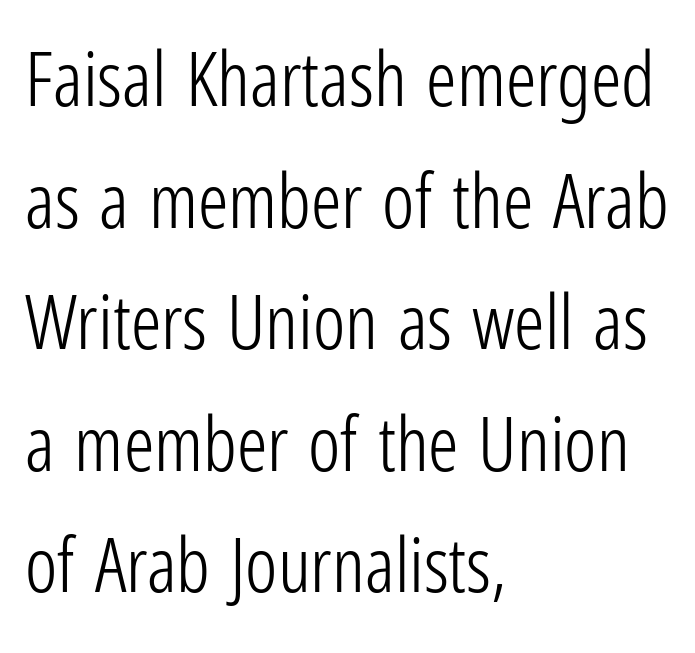
Q: Is the text bold? A: No.
Q: Is the text italic (slanted)? A: No, it is upright.
Q: Is the typeface a serif or a sans-serif typeface? A: Sans-serif.
Q: Is the text underlined? A: No.
Q: How is the paragraph aligned? A: Left-aligned.
Q: Is the spacing between letters normal or unusually wide? A: Normal.
Q: Is the spacing between lines tight, normal or loose? A: Normal.
Q: Width (condensed, normal, or wide)? A: Condensed.
Q: Stroke contrast? A: Low.
Q: x-height? A: Medium.
Q: Monospaced? A: No.
